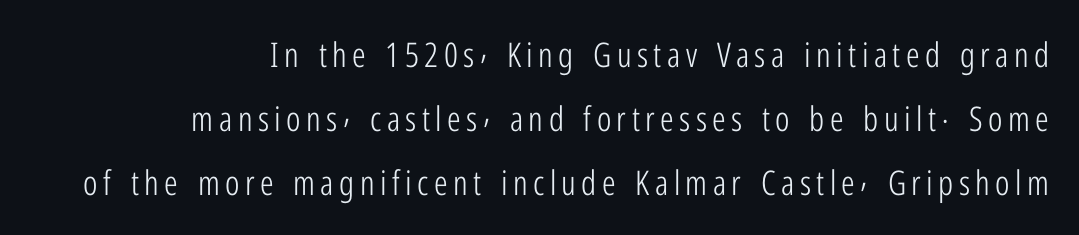
{"serif": "no", "italic": "no", "bold": "no", "weight": "light", "width": "condensed", "stroke_contrast": "low", "x_height": "medium", "monospaced": "no", "underline": "no", "align": "right", "line_spacing_ratio": 1.88, "glyph_px": 34}
